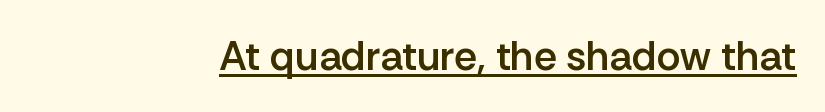
{"serif": "no", "italic": "no", "bold": "semi", "weight": "semibold", "width": "normal", "stroke_contrast": "low", "x_height": "medium", "monospaced": "no", "underline": "yes", "letter_spacing": "normal", "letter_spacing_em": 0.0, "glyph_px": 41}
